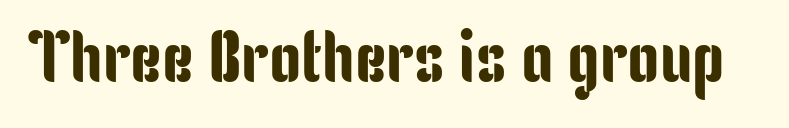
{"serif": "no", "italic": "no", "width": "condensed", "stroke_contrast": "low", "x_height": "medium", "monospaced": "no", "underline": "no", "letter_spacing": "normal", "letter_spacing_em": 0.0, "glyph_px": 72}
